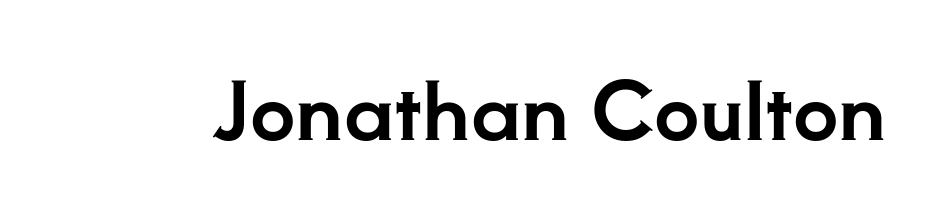
{"serif": "yes", "italic": "no", "width": "normal", "stroke_contrast": "low", "x_height": "small", "monospaced": "no", "underline": "no", "letter_spacing": "normal", "letter_spacing_em": 0.0, "glyph_px": 80}
